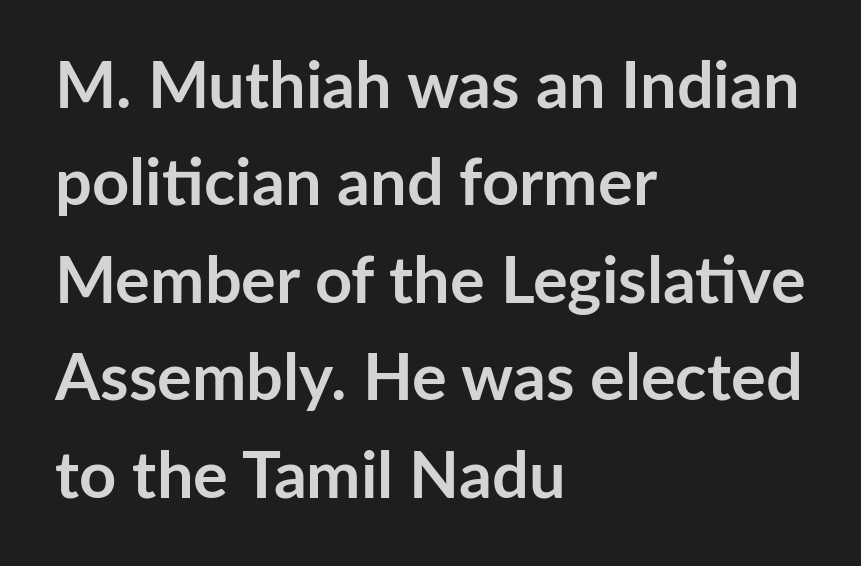
{"serif": "no", "italic": "no", "bold": "yes", "weight": "semibold", "width": "normal", "stroke_contrast": "low", "x_height": "medium", "monospaced": "no", "underline": "no", "align": "left", "line_spacing": "normal", "line_spacing_ratio": 1.5, "letter_spacing": "normal", "letter_spacing_em": 0.0, "glyph_px": 65}
